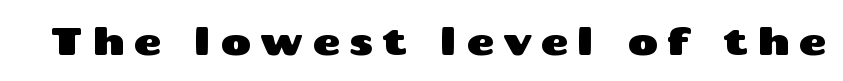
What kind of face is this? One without serifs — a sans. These lines are rendered in a variable-pitch font. Designer's note — italics off, roman on. Tracking value appears strongly positive — letters spread wide.
